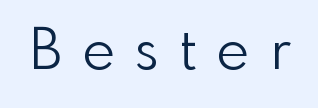
Q: Is the text bold? A: No.
Q: Is the text italic (slanted)? A: No, it is upright.
Q: Is the typeface a serif or a sans-serif typeface? A: Sans-serif.
Q: Is the text underlined? A: No.
Q: Is the spacing between letters normal or unusually wide? A: Unusually wide.
Q: Width (condensed, normal, or wide)? A: Normal.
Q: x-height? A: Small.
Q: Monospaced? A: No.
